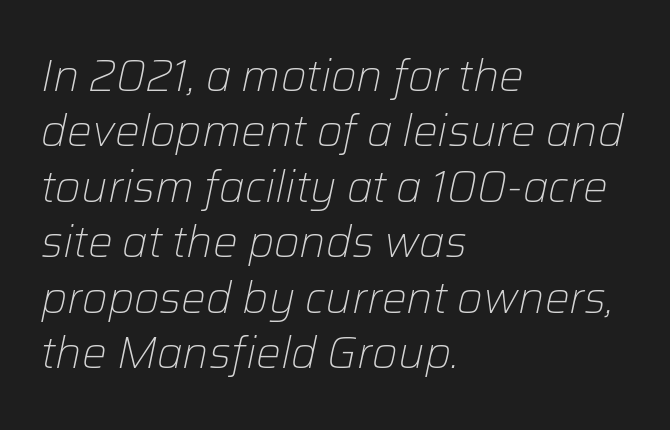
Italic: yes, the glyphs are oblique. Standard letterfit; no display-style spreading of the glyphs. Is this a fixed-width face? No — the glyphs have proportional, varying widths. The strokes carry an ordinary text weight at most.
